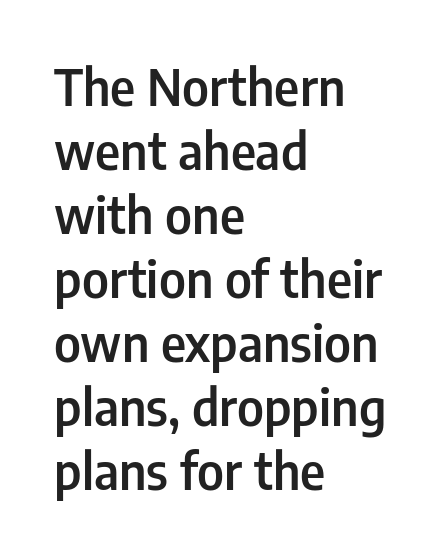
Q: Is the text bold? A: Semi-bold.
Q: Is the text italic (slanted)? A: No, it is upright.
Q: Is the typeface a serif or a sans-serif typeface? A: Sans-serif.
Q: Is the text underlined? A: No.
Q: How is the paragraph aligned? A: Left-aligned.
Q: Is the spacing between letters normal or unusually wide? A: Normal.
Q: Is the spacing between lines tight, normal or loose? A: Normal.
Q: Width (condensed, normal, or wide)? A: Condensed.
Q: Stroke contrast? A: Low.
Q: x-height? A: Medium.
Q: Monospaced? A: No.
